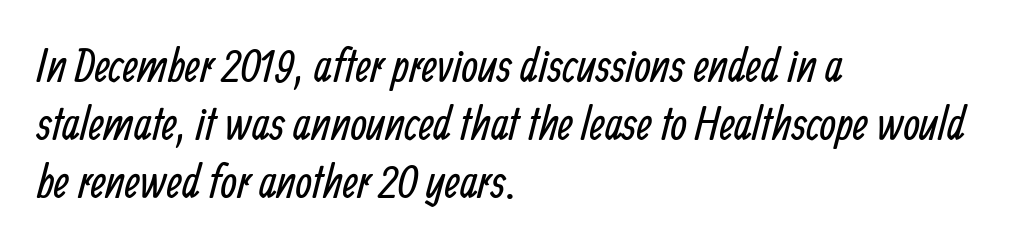
Q: Is the text bold? A: No.
Q: Is the typeface a serif or a sans-serif typeface? A: Sans-serif.
Q: Is the text underlined? A: No.
Q: How is the paragraph aligned? A: Left-aligned.
Q: Is the spacing between letters normal or unusually wide? A: Normal.
Q: Width (condensed, normal, or wide)? A: Condensed.
Q: Stroke contrast? A: Low.
Q: x-height? A: Medium.
Q: Monospaced? A: No.
